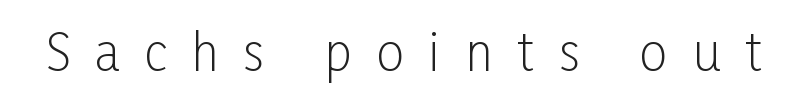
{"serif": "no", "italic": "no", "bold": "no", "weight": "light", "width": "condensed", "stroke_contrast": "low", "x_height": "medium", "monospaced": "no", "underline": "no", "letter_spacing": "wide", "letter_spacing_em": 0.49, "glyph_px": 50}
